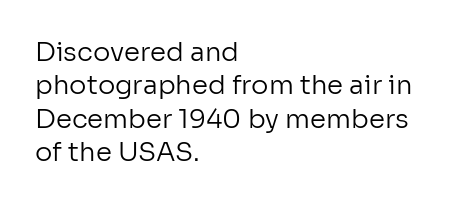
Q: Is the text bold? A: No.
Q: Is the text italic (slanted)? A: No, it is upright.
Q: Is the text underlined? A: No.
Q: How is the paragraph aligned? A: Left-aligned.
Q: Is the spacing between letters normal or unusually wide? A: Normal.
Q: Is the spacing between lines tight, normal or loose? A: Normal.
